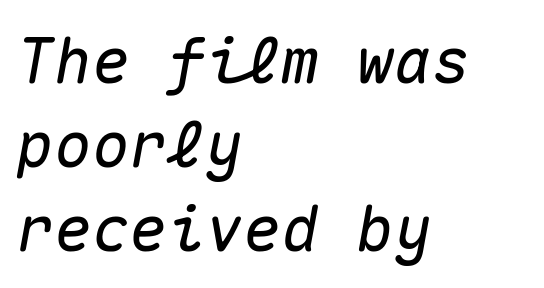
The image shows 63 px text type, italic (leaning right), monospaced; set left-aligned, normal line spacing (1.33x), normal letter spacing, not underlined; medium stroke contrast and a medium x-height.
